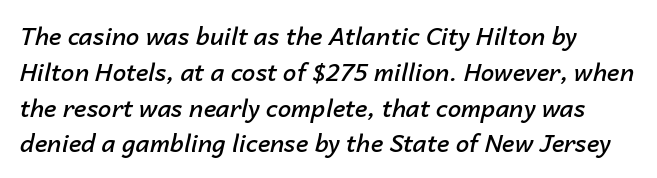
Q: Is the text bold? A: Semi-bold.
Q: Is the text italic (slanted)? A: Yes, it leans right by about 14 degrees.
Q: Is the text underlined? A: No.
Q: Is the spacing between letters normal or unusually wide? A: Normal.
Q: Is the spacing between lines tight, normal or loose? A: Normal.
